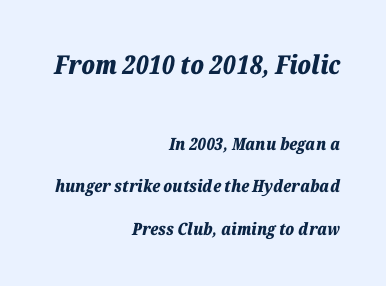
Q: Is the text bold? A: Yes.
Q: Is the text italic (slanted)? A: Yes, it leans right by about 12 degrees.
Q: Is the text underlined? A: No.
Q: How is the paragraph aligned? A: Right-aligned.
Q: Is the spacing between letters normal or unusually wide? A: Normal.
Q: Is the spacing between lines tight, normal or loose? A: Loose.
Q: Which block of text is set in a larger size, the first (top) or the second (bottom)? A: The first (top) one.
